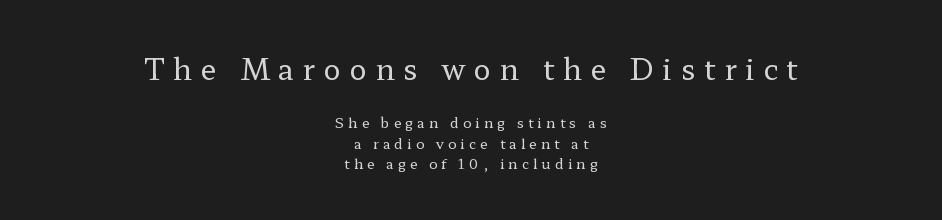
The lines sit at an ordinary, default distance from one another. Heft: none added — not bold. The designer went with a serif here, giving each stem small feet. These lines were composed using upright roman letters. Do the characters align in a grid? No, the font is proportional. The space beneath each line is pristine and unruled.
